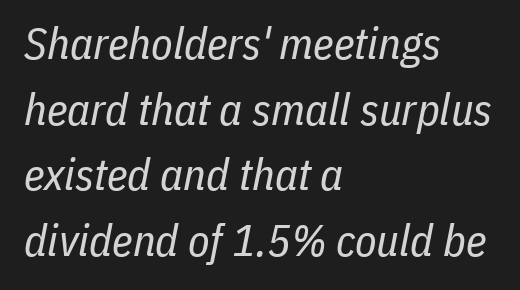
{"italic": "yes", "lean": "right", "slant_degrees": 11, "bold": "no", "weight": "regular", "width": "condensed", "stroke_contrast": "low", "x_height": "medium", "monospaced": "no", "underline": "no", "align": "left", "line_spacing": "normal", "line_spacing_ratio": 1.49, "letter_spacing": "normal", "letter_spacing_em": 0.0, "glyph_px": 44}
